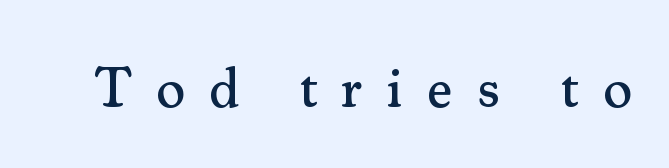
{"serif": "yes", "italic": "no", "width": "normal", "stroke_contrast": "medium", "x_height": "small", "monospaced": "no", "underline": "no", "letter_spacing": "wide", "letter_spacing_em": 0.43, "glyph_px": 56}
